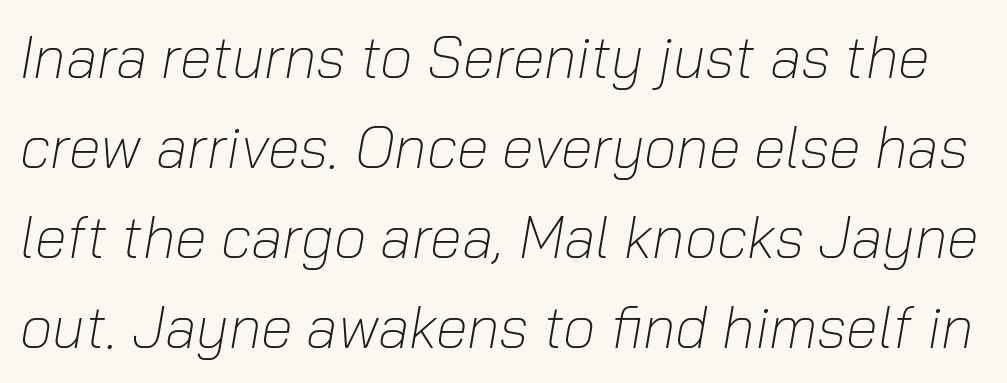
The image shows 58 px light type, italic (leaning right); set normal line spacing (1.55x), normal letter spacing, not underlined; low stroke contrast and a medium x-height.
